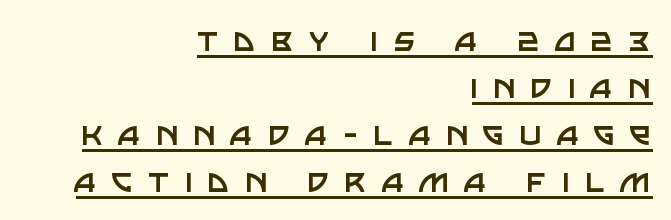
No chunkiness to these letters — they're not bold. Substantial extra tracking has been applied to these lines. A typesetter would label this face a sans. Do the characters align in a grid? No, the font is proportional.
